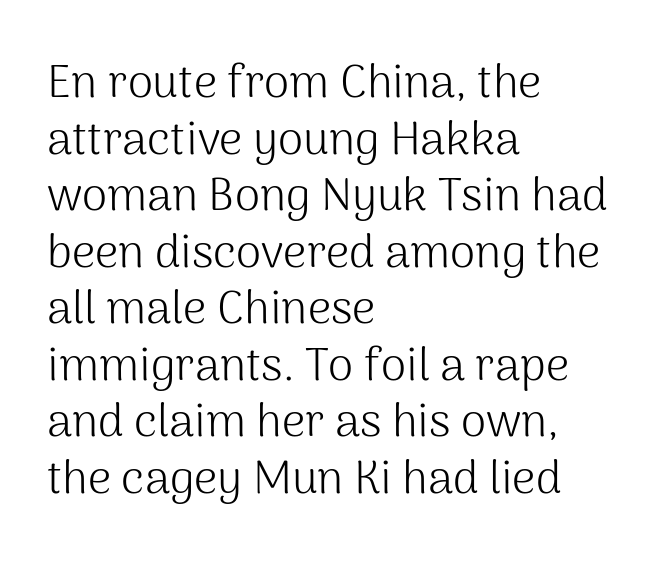
One-word summary of the alignment: left. Between one letter and the next there's only the usual sliver of space. Observe the absence of serifs on each vertical stroke in this sample. Type without underlining. Italic: no, the glyphs are upright roman. Here the designer chose a conventional face with non-uniform glyph widths.
